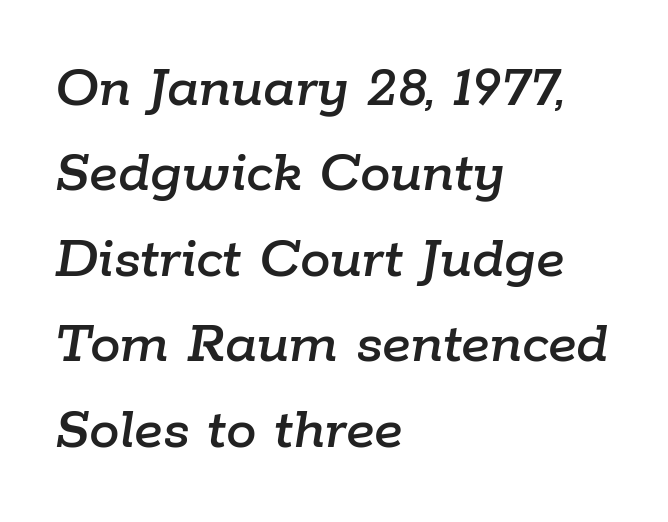
In terms of leading, this rendering sits right in the middle. You could call the tracking neutral — neither tight nor loose. These lines were composed using italics. Think of a printed novel: that variable character pitch is what you see here.
